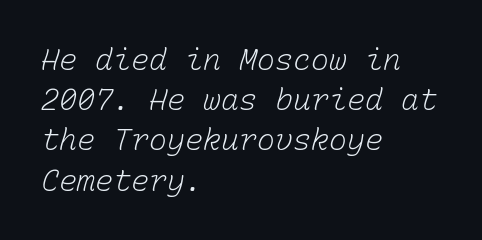
Q: Is the text bold? A: No.
Q: Is the text underlined? A: No.
Q: How is the paragraph aligned? A: Left-aligned.
Q: Is the spacing between letters normal or unusually wide? A: Normal.
Q: Is the spacing between lines tight, normal or loose? A: Normal.
Q: Width (condensed, normal, or wide)? A: Normal.
Q: Stroke contrast? A: Low.
Q: x-height? A: Medium.
Q: Monospaced? A: Yes.
